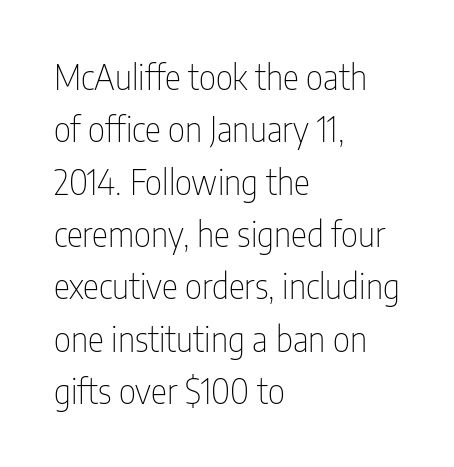
{"serif": "no", "italic": "no", "bold": "no", "weight": "thin", "width": "condensed", "stroke_contrast": "low", "x_height": "medium", "monospaced": "no", "underline": "no", "align": "left", "line_spacing": "normal", "line_spacing_ratio": 1.54, "letter_spacing": "normal", "letter_spacing_em": 0.0, "glyph_px": 34}
